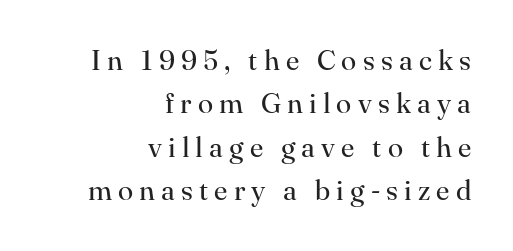
One glance says typical: line gaps are just what's usual. A typesetter would label this face a serif. Type without underlining. Think of a printed novel: that variable character pitch is what you see here. Nope, not italic — everything's standing straight.
